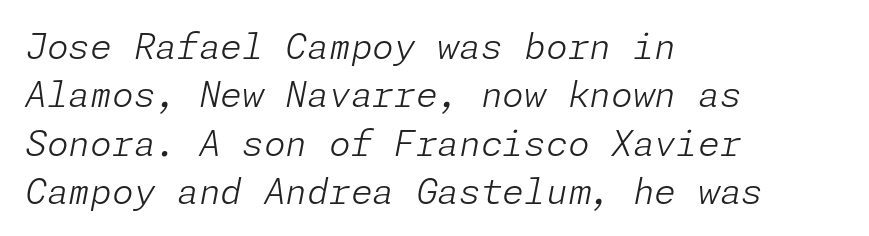
The image shows 35 px light type, italic (leaning right); set left-aligned, normal line spacing (1.38x), normal letter spacing, not underlined; low stroke contrast and a medium x-height.
